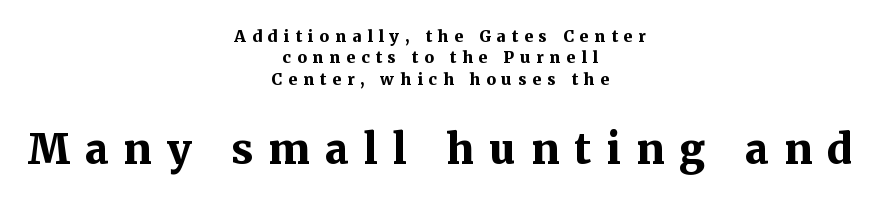
{"serif": "yes", "italic": "no", "bold": "yes", "weight": "bold", "width": "normal", "stroke_contrast": "medium", "x_height": "medium", "monospaced": "no", "underline": "no", "align": "center", "line_spacing": "normal", "line_spacing_ratio": 1.33, "letter_spacing": "wide", "letter_spacing_em": 0.37, "larger_block": "second", "size_ratio": 2.56, "glyph_px": 41}
